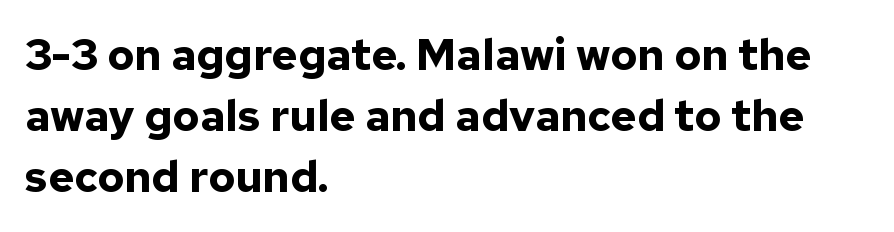
Serif or sans? Sans — the stroke terminals are bare. Chunky letters — that's bold for sure. This sample has the flowing, uneven cadence of proportional lettering. The type sits square on the baseline with zero lean. Every row of glyphs begins at an identical x-position on the left. Nothing unusual about the tracking: characters are spaced as the font intends.
